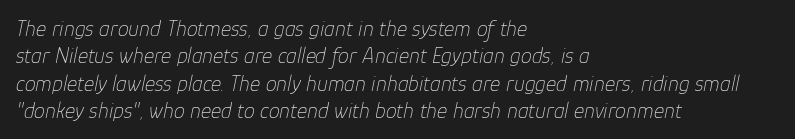
Q: Is the text bold? A: No.
Q: Is the text italic (slanted)? A: Yes, it leans right by about 12 degrees.
Q: Is the text underlined? A: No.
Q: How is the paragraph aligned? A: Left-aligned.
Q: Is the spacing between letters normal or unusually wide? A: Normal.
